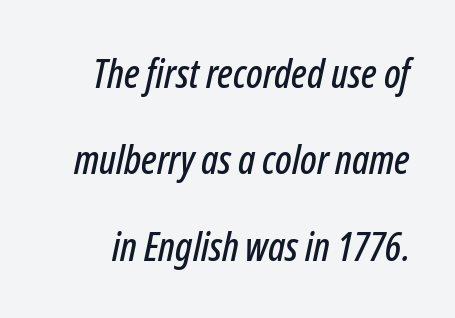
{"italic": "yes", "lean": "right", "slant_degrees": 12, "width": "condensed", "stroke_contrast": "low", "x_height": "medium", "monospaced": "no", "underline": "no", "line_spacing": "loose", "line_spacing_ratio": 2.16, "letter_spacing": "normal", "letter_spacing_em": 0.0, "glyph_px": 40}
